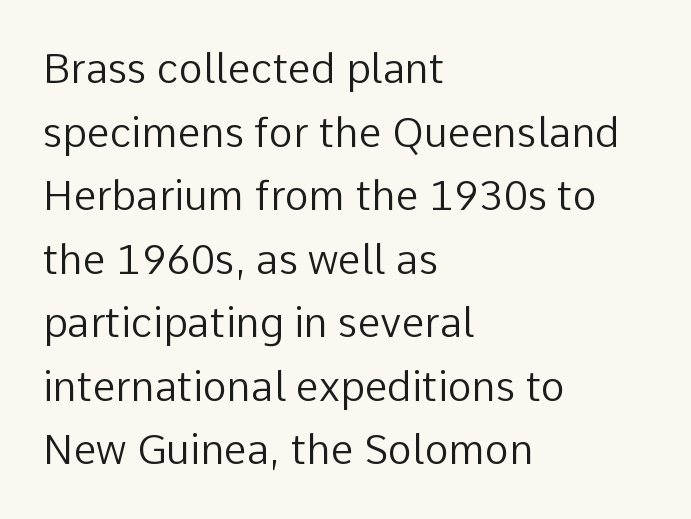
Posture: upright roman. Caption: standard tracking, unaltered. Classification — sans serif. Which margin do the lines hug? The left one — the right edge is uneven. Students, observe: this is what conventionally led text looks like.
